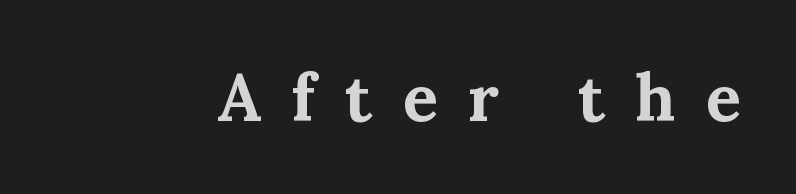
{"serif": "yes", "italic": "no", "bold": "yes", "weight": "bold", "width": "normal", "stroke_contrast": "medium", "x_height": "medium", "monospaced": "no", "underline": "no", "letter_spacing": "wide", "letter_spacing_em": 0.47, "glyph_px": 65}
